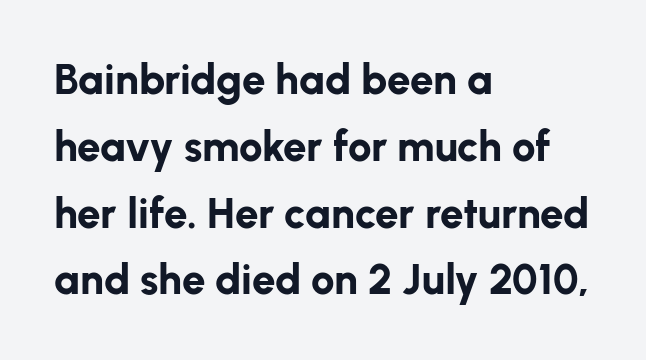
Weight: bold. Clear beneath every line of the passage. Rows of type keep a routine distance in the vertical direction. If you drew a line through each stem, it would be perfectly vertical. Each word holds together tightly as a unit, with standard inter-letter gaps.
